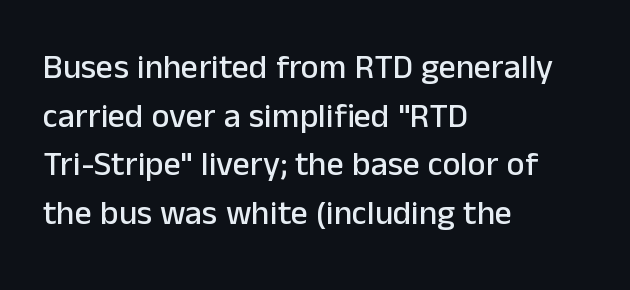
{"serif": "no", "italic": "no", "width": "normal", "stroke_contrast": "low", "x_height": "medium", "monospaced": "no", "underline": "no", "align": "left", "line_spacing": "normal", "line_spacing_ratio": 1.43, "letter_spacing": "normal", "letter_spacing_em": 0.0, "glyph_px": 34}
